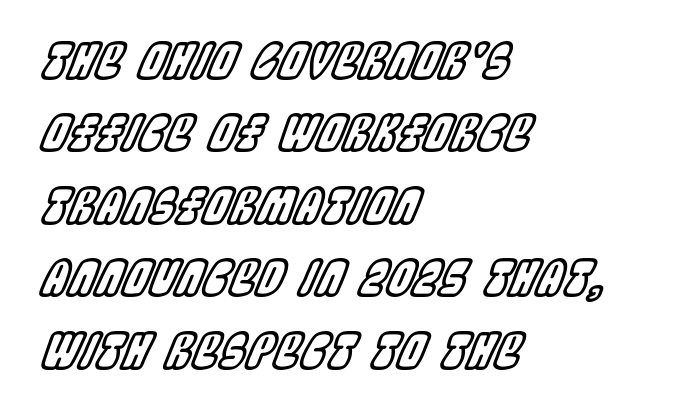
{"italic": "yes", "lean": "right", "slant_degrees": 22, "width": "condensed", "x_height": "large", "monospaced": "no", "underline": "no", "align": "left", "line_spacing": "normal", "line_spacing_ratio": 1.51, "letter_spacing": "normal", "letter_spacing_em": 0.0, "glyph_px": 48}
